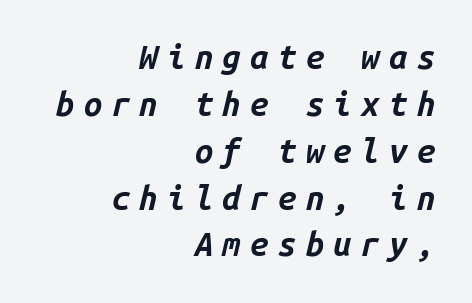
Tracking value appears strongly positive — letters spread wide. Typeset ragged left — the right edge is the straight one. The strokes are fattened all the way to bold. Horizontal bands of white between lines are of average thickness. If you drew a line through each stem, it would be angled.
